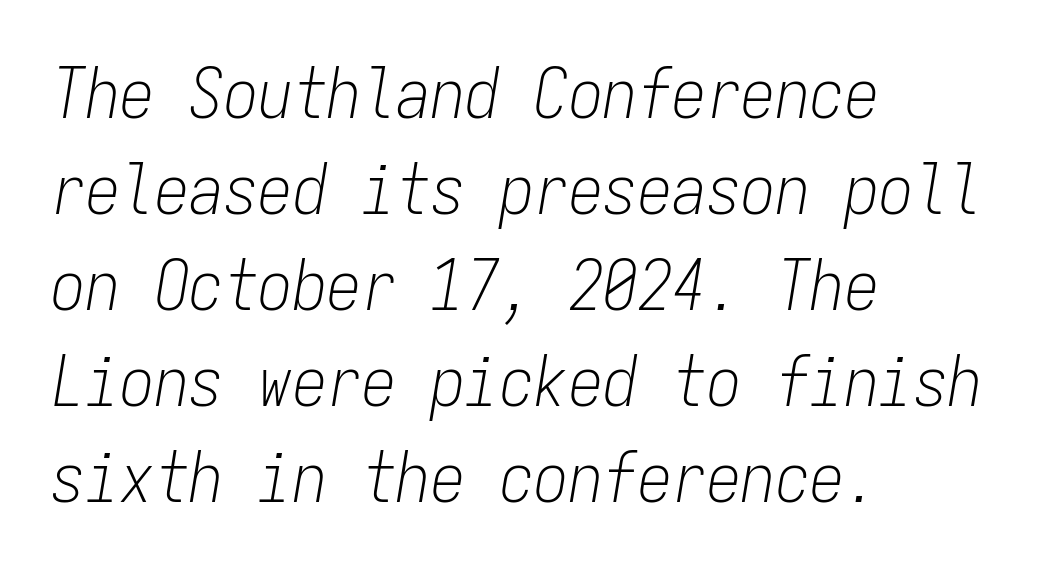
The image shows 69 px light, condensed type, italic (leaning right), monospaced; set left-aligned, normal line spacing (1.39x), normal letter spacing, not underlined; low stroke contrast and a medium x-height.
